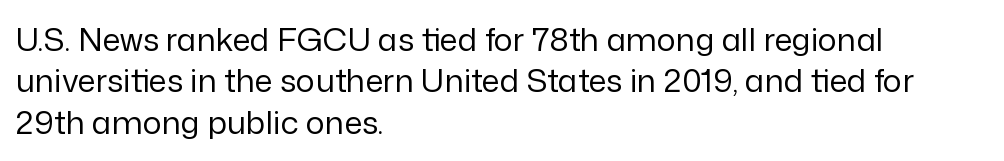
Q: Is the text bold? A: No.
Q: Is the text italic (slanted)? A: No, it is upright.
Q: Is the typeface a serif or a sans-serif typeface? A: Sans-serif.
Q: Is the text underlined? A: No.
Q: How is the paragraph aligned? A: Left-aligned.
Q: Is the spacing between letters normal or unusually wide? A: Normal.
Q: Is the spacing between lines tight, normal or loose? A: Normal.
Q: Width (condensed, normal, or wide)? A: Normal.
Q: Stroke contrast? A: Low.
Q: x-height? A: Medium.
Q: Monospaced? A: No.
